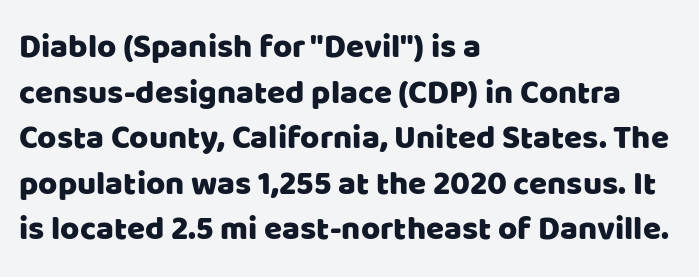
{"serif": "no", "italic": "no", "width": "normal", "stroke_contrast": "low", "x_height": "large", "monospaced": "no", "underline": "no", "align": "left", "line_spacing": "normal", "line_spacing_ratio": 1.38, "letter_spacing": "normal", "letter_spacing_em": 0.0, "glyph_px": 33}
